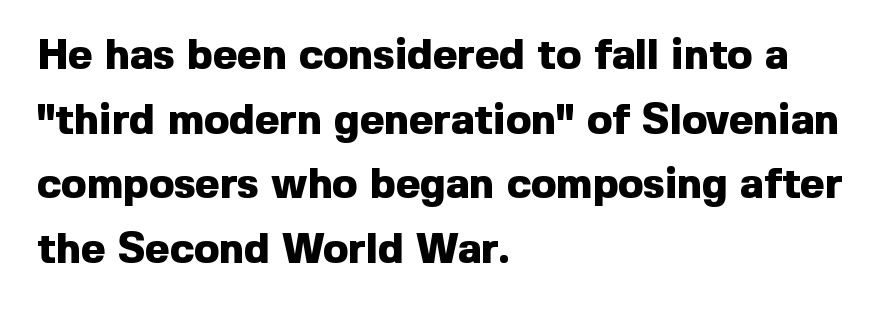
The gaps between neighbouring characters are ordinary and unremarkable. The lines sit at an ordinary, default distance from one another. A full-strength bold gives these letters their thick strokes. Left-aligned paragraph, ragged on the right. Check where the strokes stop: nothing finishes them off — pure sans. The letters advance in unequal steps, a hallmark of proportional type.
